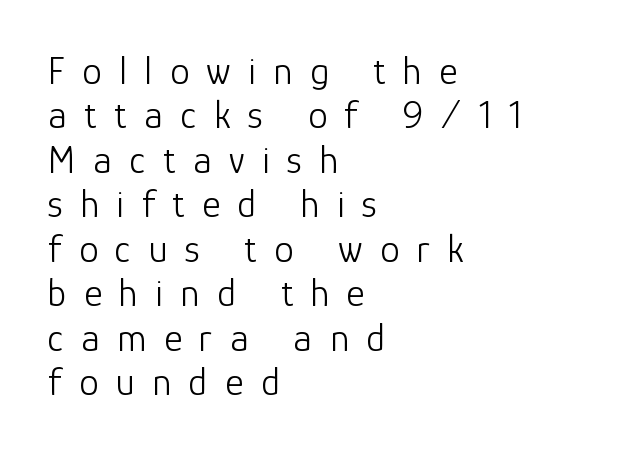
This block would grow much taller if given ordinary leading; it's compressed now. The line texture is sparse and dotted thanks to wide tracking. Is this a sans? Yes — the strokes have no serifs. One-word summary of the alignment: left. Only glyphs here, with clear space below each row. You could not count columns in this text — the font is proportionally spaced.
